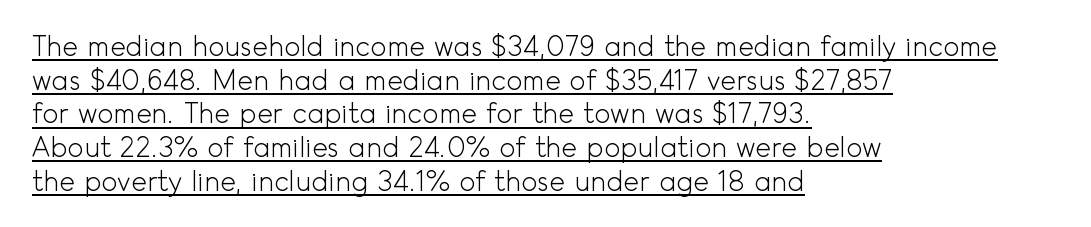
Q: Is the text bold? A: No.
Q: Is the text italic (slanted)? A: No, it is upright.
Q: Is the text underlined? A: Yes.
Q: How is the paragraph aligned? A: Left-aligned.
Q: Is the spacing between letters normal or unusually wide? A: Normal.
Q: Is the spacing between lines tight, normal or loose? A: Normal.
